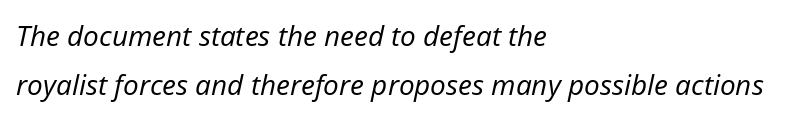
The image shows 28 px regular-weight type, italic (leaning right); set left-aligned, line spacing 1.76x, normal letter spacing, not underlined; low stroke contrast and a medium x-height.
